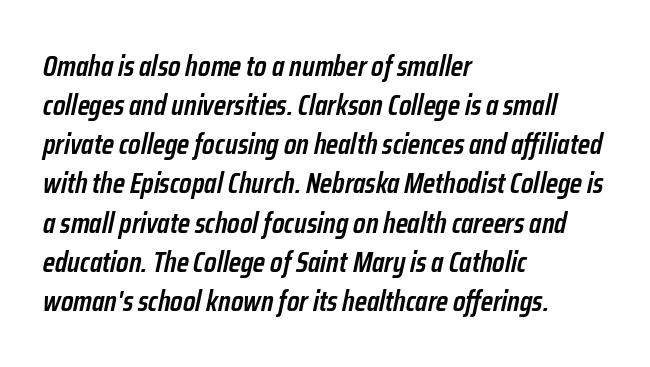
The image shows 29 px semibold, condensed type, italic (leaning right); set left-aligned, normal line spacing (1.35x), normal letter spacing, not underlined; low stroke contrast and a medium x-height.
